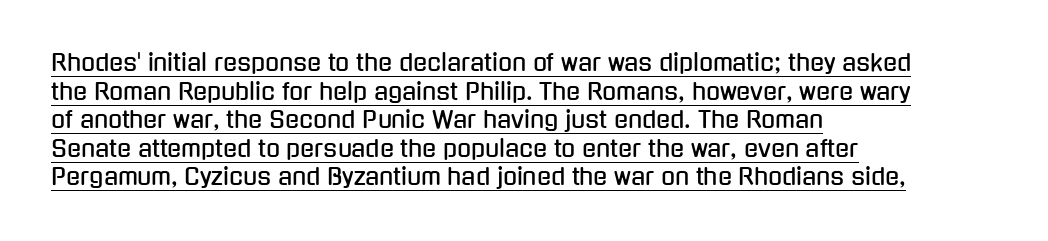
The image shows 23 px text type, upright; set left-aligned, line spacing 1.24x, normal letter spacing, underlined.
